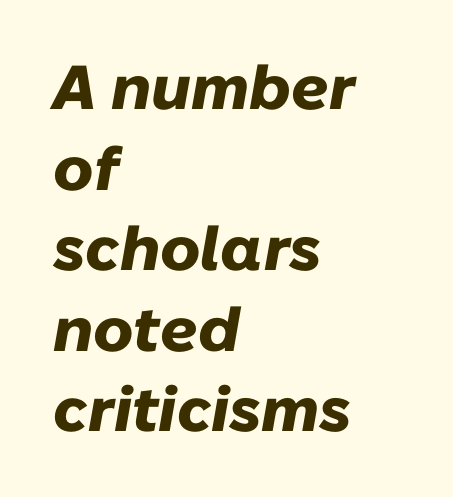
Quick note: interline space is typical. Is the type bold? Yes — the strokes are clearly thick and heavy. You could call the tracking neutral — neither tight nor loose. These lines are rendered in a variable-pitch font. Rendered with sloped, italic letterforms.
